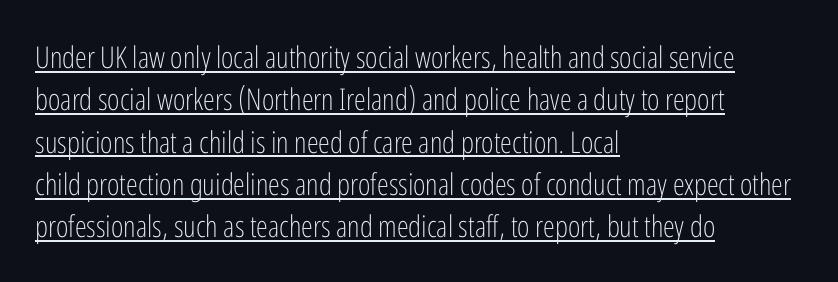
Note the varied advance widths — an 'i' is clearly narrower than an 'm'. Check the space under the baseline: a stroke is drawn there. How are the letters spaced? Ordinarily, with no added tracking. These lines stack with their left ends in a neat column.
